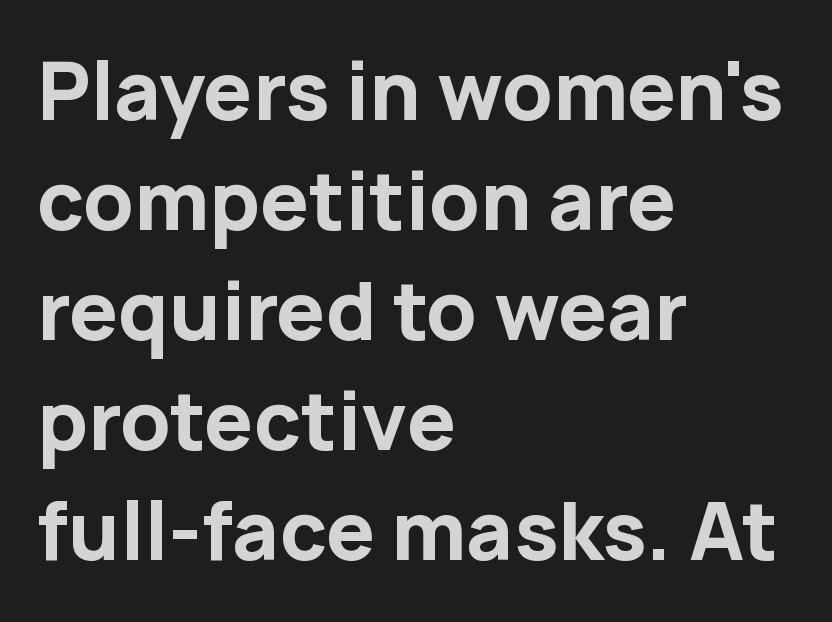
Q: Is the text bold? A: Yes.
Q: Is the text italic (slanted)? A: No, it is upright.
Q: Is the typeface a serif or a sans-serif typeface? A: Sans-serif.
Q: Is the text underlined? A: No.
Q: How is the paragraph aligned? A: Left-aligned.
Q: Is the spacing between letters normal or unusually wide? A: Normal.
Q: Is the spacing between lines tight, normal or loose? A: Normal.
Q: Width (condensed, normal, or wide)? A: Normal.
Q: Stroke contrast? A: Low.
Q: x-height? A: Medium.
Q: Monospaced? A: No.
